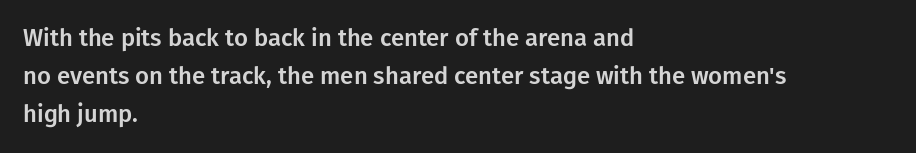
A normal amount of white space separates one row of letters from the next. In terms of letterspacing, this is plain default setting. Quick note: not italic, upright. Only glyphs here, with clear space below each row. Horizontally, the lines are justified to the leading edge only.
